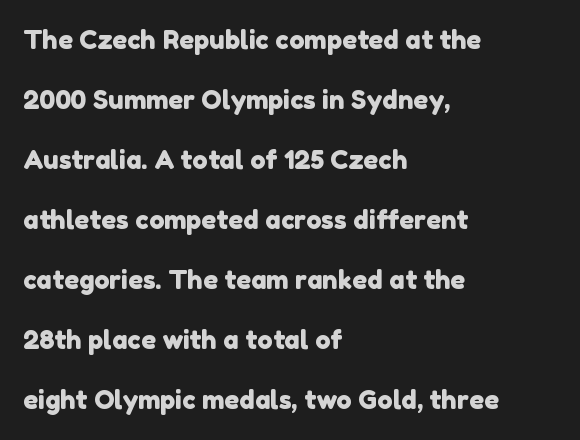
Underline: absent. Where is the straight margin? On the left. The line-height multiplier appears high, well above default. The letterforms sit shoulder to shoulder at normal distance.
